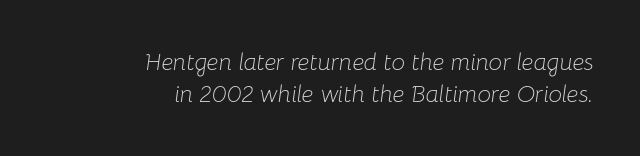
The image shows 24 px text type, italic (leaning right); set right-aligned, normal line spacing (1.35x), normal letter spacing, not underlined.
